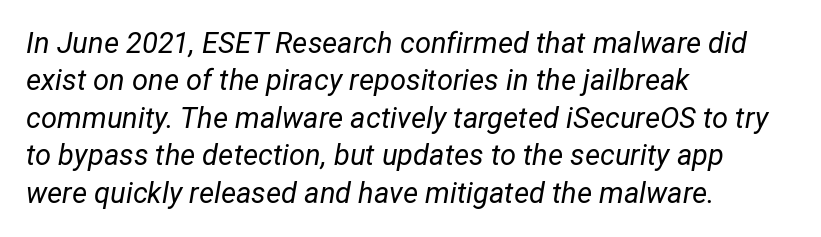
{"italic": "yes", "lean": "right", "slant_degrees": 12, "bold": "no", "weight": "regular", "width": "normal", "stroke_contrast": "low", "x_height": "medium", "monospaced": "no", "underline": "no", "align": "left", "line_spacing": "normal", "line_spacing_ratio": 1.29, "letter_spacing": "normal", "letter_spacing_em": 0.0, "glyph_px": 29}
